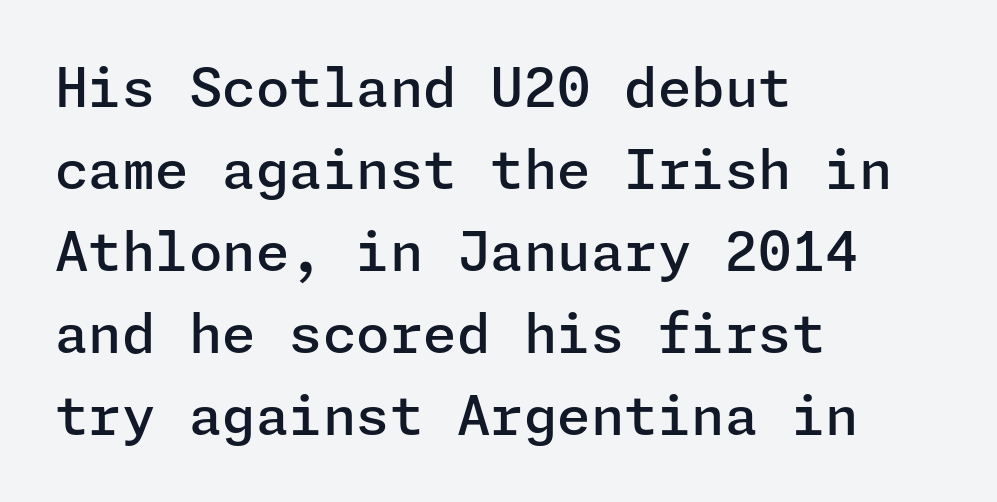
Horizontally, the lines are justified to the leading edge only. Just letters on the line, the space beneath them empty. The passage shown is typeset with a sans-serif family. Bold? Not quite — semibold, heavier than regular but stopping short. Upright lettering throughout.
